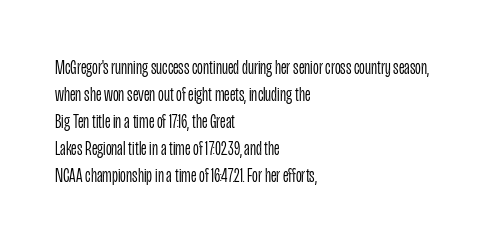
This sample uses an upright cut, with every glyph sitting square on the baseline. Reading down the column, the eye jumps a familiar distance to each next line. The horizontal fit of the characters is conventional and even. This is not heavy type; no bold has been used.
